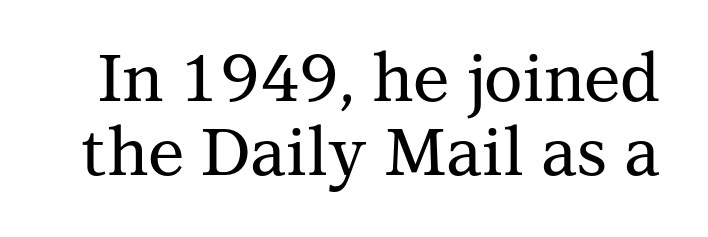
Q: Is the text italic (slanted)? A: No, it is upright.
Q: Is the typeface a serif or a sans-serif typeface? A: Serif.
Q: Is the text underlined? A: No.
Q: Is the spacing between letters normal or unusually wide? A: Normal.
Q: Is the spacing between lines tight, normal or loose? A: Tight.
Q: Width (condensed, normal, or wide)? A: Normal.
Q: Stroke contrast? A: Medium.
Q: x-height? A: Medium.
Q: Monospaced? A: No.
